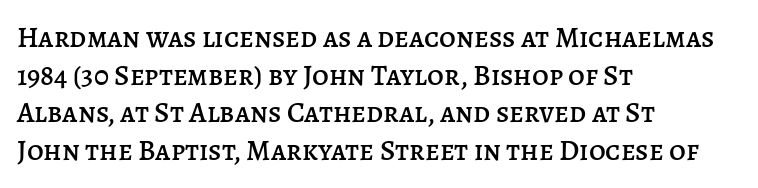
The image shows 29 px text type, upright; set left-aligned, normal line spacing (1.3x), normal letter spacing, not underlined; low stroke contrast and a large x-height.
